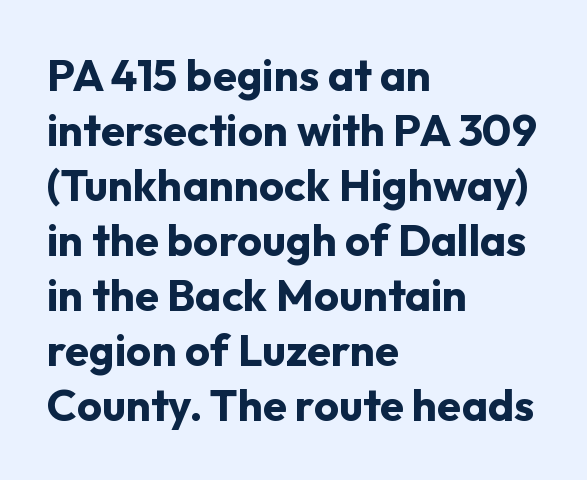
{"serif": "no", "italic": "no", "bold": "yes", "weight": "bold", "width": "normal", "stroke_contrast": "low", "x_height": "medium", "monospaced": "no", "underline": "no", "align": "left", "line_spacing": "normal", "line_spacing_ratio": 1.25, "letter_spacing": "normal", "letter_spacing_em": 0.0, "glyph_px": 44}
